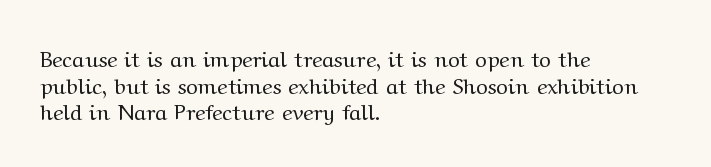
The face used here is rendered with its standard letterfit. The rag falls on the right side of this text block. The typeface has the unassuming heft of standard copy or less. Italic: no, the glyphs are upright roman.
